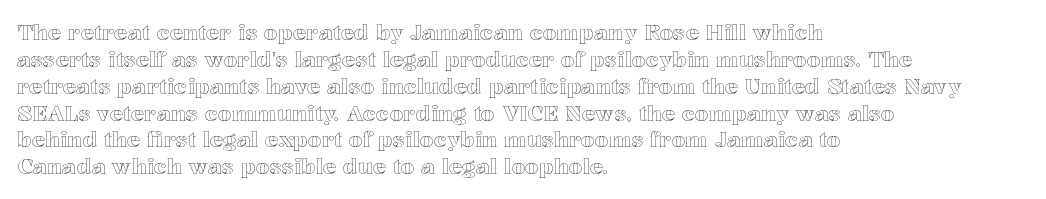
{"italic": "no", "underline": "no", "align": "left", "line_spacing_ratio": 1.22, "letter_spacing": "normal", "letter_spacing_em": 0.0, "glyph_px": 22}
